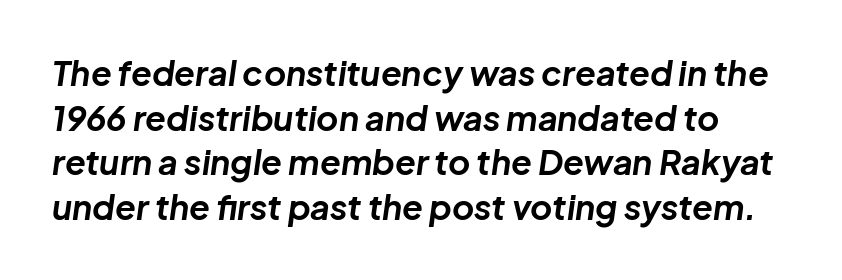
{"italic": "yes", "lean": "right", "slant_degrees": 8, "bold": "yes", "weight": "bold", "width": "normal", "stroke_contrast": "low", "x_height": "medium", "monospaced": "no", "underline": "no", "line_spacing": "normal", "line_spacing_ratio": 1.31, "letter_spacing": "normal", "letter_spacing_em": 0.0, "glyph_px": 34}
